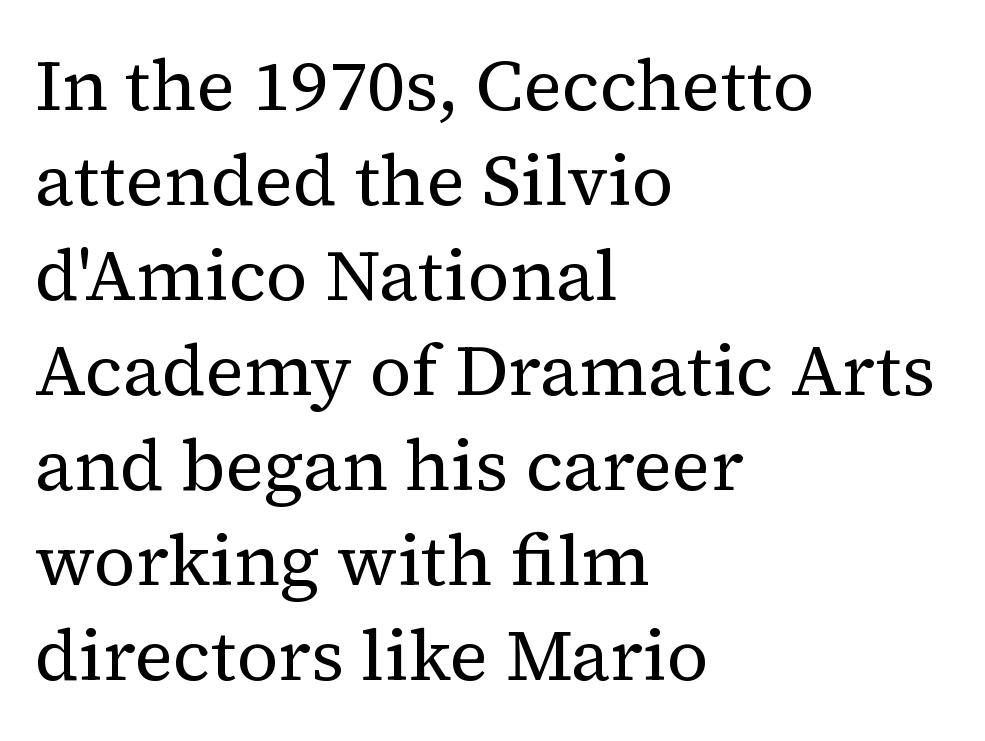
Q: Is the text bold? A: No.
Q: Is the text italic (slanted)? A: No, it is upright.
Q: Is the typeface a serif or a sans-serif typeface? A: Serif.
Q: Is the text underlined? A: No.
Q: How is the paragraph aligned? A: Left-aligned.
Q: Is the spacing between letters normal or unusually wide? A: Normal.
Q: Is the spacing between lines tight, normal or loose? A: Normal.
Q: Width (condensed, normal, or wide)? A: Normal.
Q: Stroke contrast? A: Medium.
Q: x-height? A: Medium.
Q: Monospaced? A: No.
